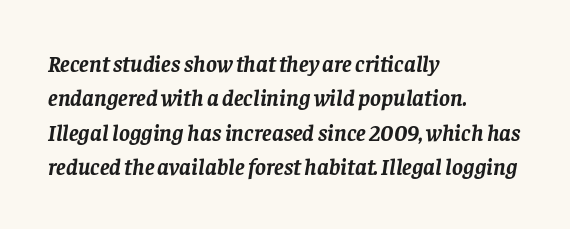
{"italic": "yes", "lean": "right", "slant_degrees": 8, "bold": "yes", "underline": "no", "align": "left", "line_spacing": "normal", "line_spacing_ratio": 1.5, "letter_spacing": "normal", "letter_spacing_em": 0.0, "glyph_px": 23}
